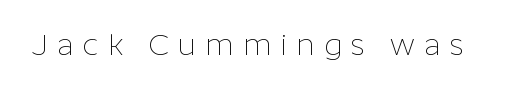
The image shows 30 px thin sans-serif type, upright; set unusually wide letter spacing (+0.31 em), not underlined; low stroke contrast and a medium x-height.
